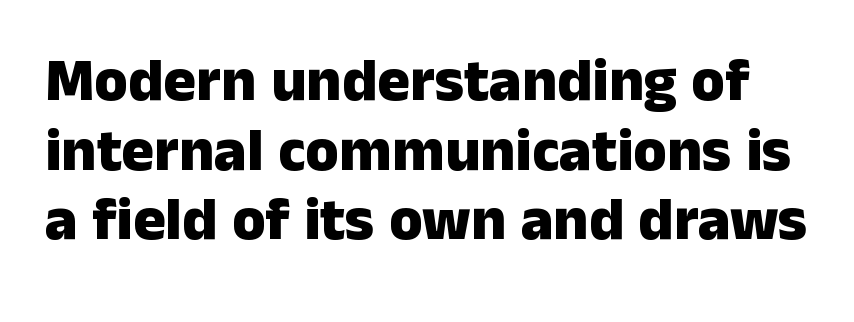
The image shows 61 px heavy sans-serif type, upright; set tight line spacing (1.14x), normal letter spacing, not underlined; low stroke contrast and a medium x-height.
